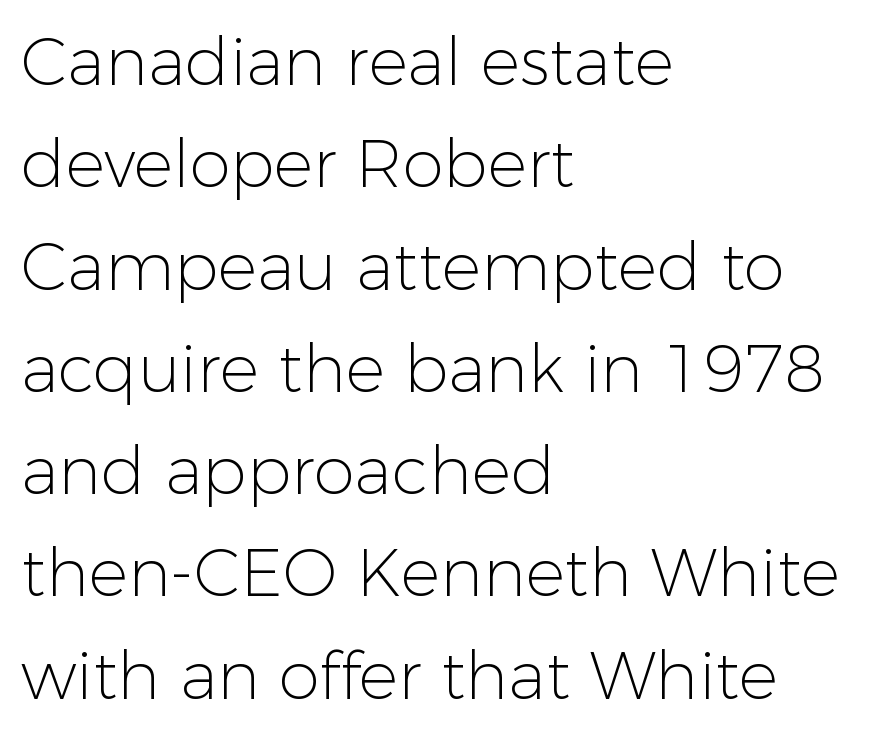
The image shows 66 px light sans-serif type, upright; set left-aligned, normal line spacing (1.55x), normal letter spacing, not underlined; low stroke contrast and a medium x-height.
